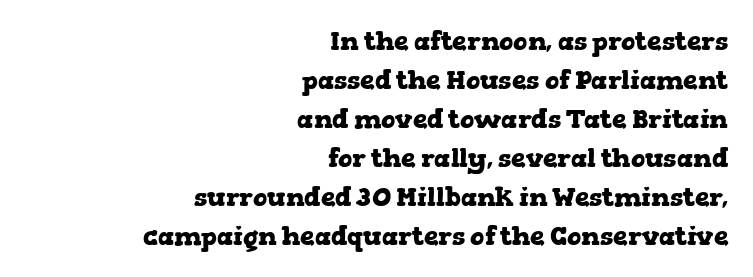
{"italic": "no", "bold": "yes", "underline": "no", "align": "right", "line_spacing": "normal", "line_spacing_ratio": 1.5, "letter_spacing": "normal", "letter_spacing_em": 0.0, "glyph_px": 26}
